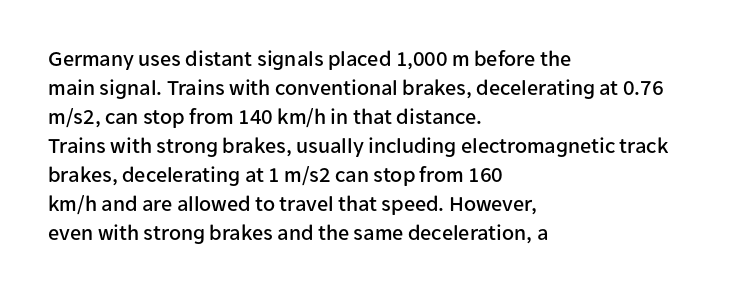
The image shows 22 px text type, upright; set left-aligned, normal line spacing (1.32x), normal letter spacing, not underlined.
